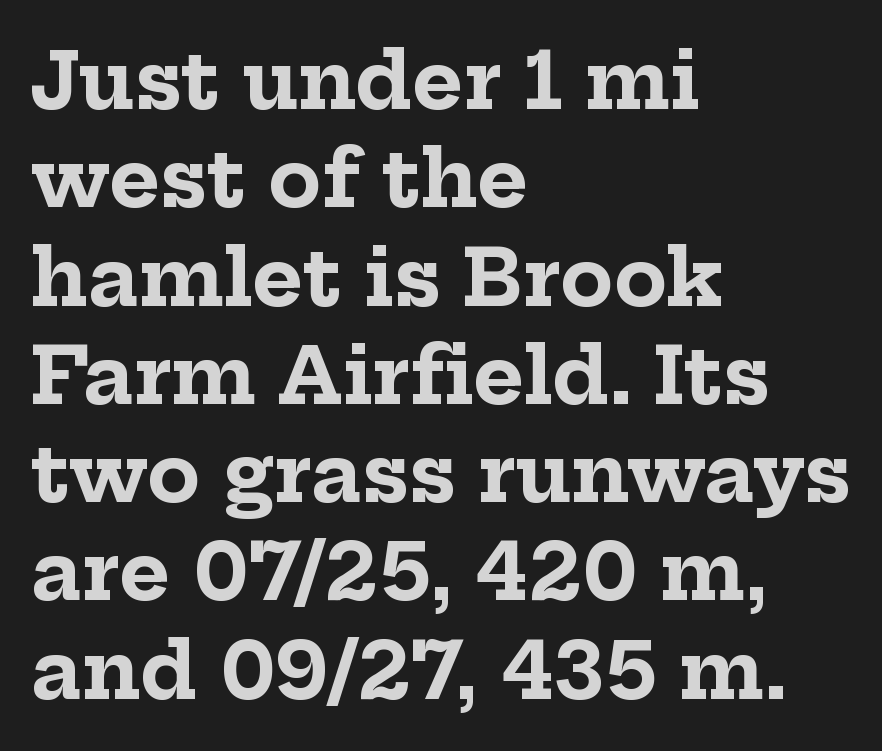
The space between consecutive lines is moderate. This is roman type, the default non-slanted kind. Proportional: the letters do not fall into vertical columns. Unmarked baselines from the first word to the last. Which margin do the lines hug? The left one — the right edge is uneven.
